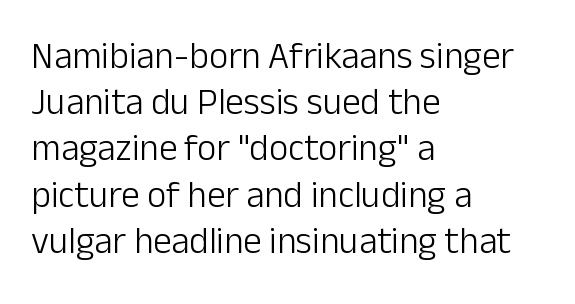
The image shows 37 px light sans-serif type, upright; set left-aligned, normal line spacing (1.25x), normal letter spacing, not underlined; low stroke contrast and a medium x-height.
